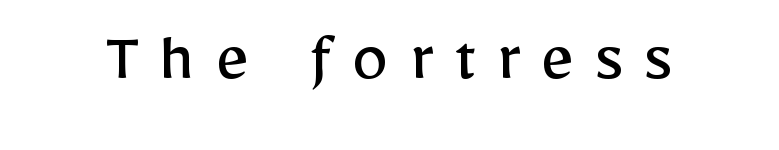
Q: Is the text bold? A: No.
Q: Is the text italic (slanted)? A: No, it is upright.
Q: Is the typeface a serif or a sans-serif typeface? A: Sans-serif.
Q: Is the text underlined? A: No.
Q: Is the spacing between letters normal or unusually wide? A: Unusually wide.
Q: Width (condensed, normal, or wide)? A: Normal.
Q: Stroke contrast? A: Low.
Q: x-height? A: Medium.
Q: Monospaced? A: No.
